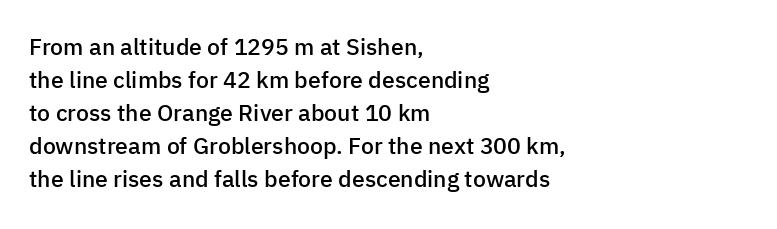
The space beneath each line is pristine and unruled. This rendering leaves character spacing at its baseline value. Designer's note — italics off, roman on. Leftover space on each line is placed entirely after the last word.
